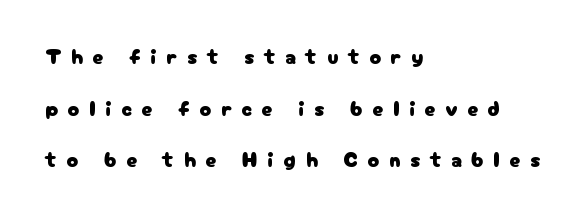
{"italic": "no", "underline": "no", "align": "left", "line_spacing": "loose", "line_spacing_ratio": 2.46, "letter_spacing": "wide", "letter_spacing_em": 0.47, "glyph_px": 21}
